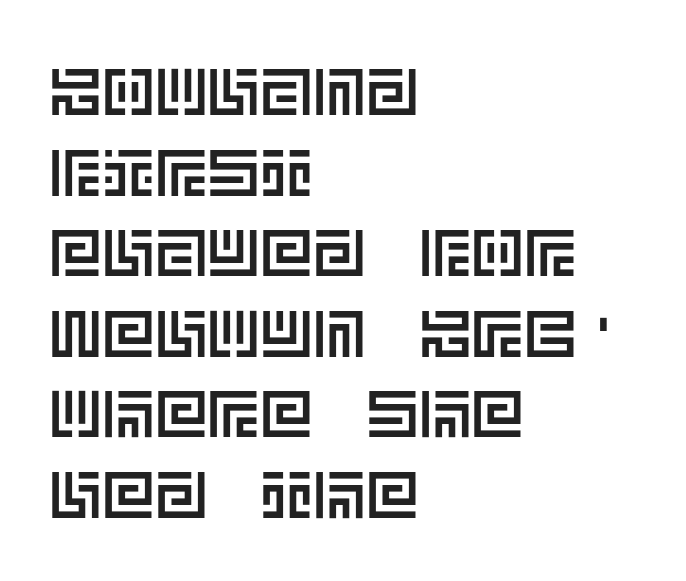
{"italic": "no", "width": "normal", "x_height": "large", "underline": "no", "align": "left", "line_spacing_ratio": 1.22, "letter_spacing": "normal", "letter_spacing_em": 0.0, "glyph_px": 66}
